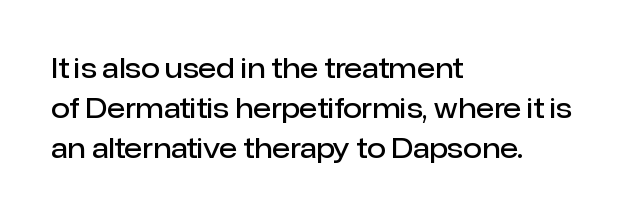
{"italic": "no", "bold": "semi", "underline": "no", "align": "left", "line_spacing": "normal", "line_spacing_ratio": 1.49, "letter_spacing": "normal", "letter_spacing_em": 0.0, "glyph_px": 27}
